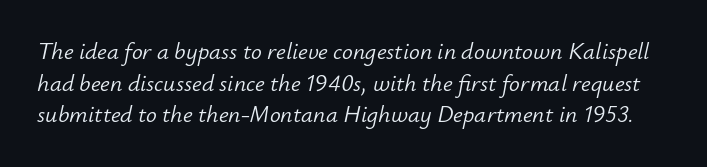
Honestly, the letter spacing is just normal — you wouldn't notice it. On a weight scale, this lands at 450 or below. The designer left line spacing at the default. Does the lettering tilt? It does — this is italic. Nobody drew a line under any word here.
